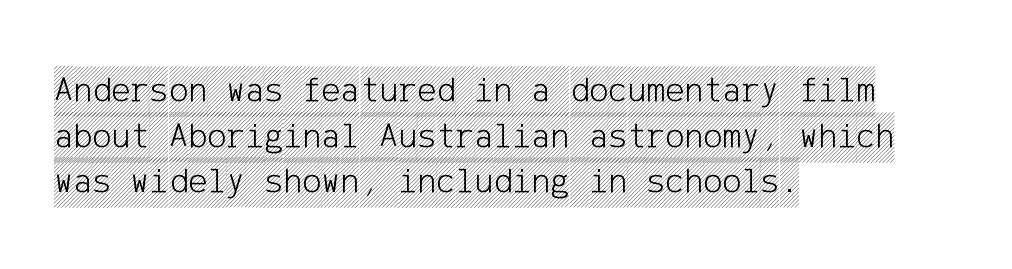
The image shows 36 px condensed type, upright; set left-aligned, normal line spacing (1.27x), normal letter spacing, not underlined; a large x-height.
